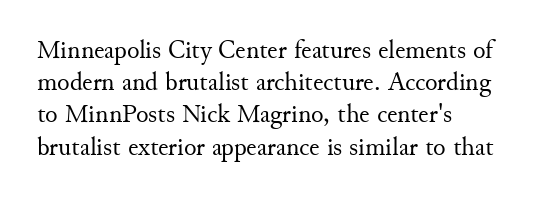
No letter is thick-stroked: the sample isn't bold. The lettering stays uniformly vertical, giving the passage a roman look. This sample uses plain, unmodified letter spacing. These lines stack with their left ends in a neat column. The gap between lines stays unmarked.
